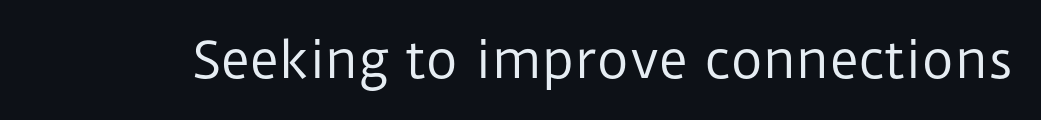
The image shows 50 px regular-weight sans-serif type, upright; set normal letter spacing, not underlined; low stroke contrast and a medium x-height.
